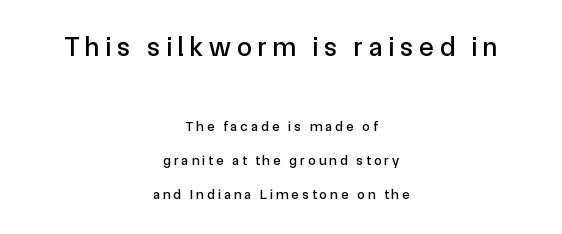
Q: Is the text italic (slanted)? A: No, it is upright.
Q: Is the text underlined? A: No.
Q: How is the paragraph aligned? A: Centered.
Q: Is the spacing between letters normal or unusually wide? A: Unusually wide.
Q: Is the spacing between lines tight, normal or loose? A: Loose.
Q: Which block of text is set in a larger size, the first (top) or the second (bottom)? A: The first (top) one.
